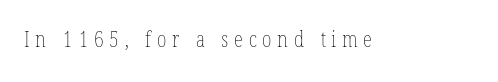
Q: Is the text bold? A: No.
Q: Is the text italic (slanted)? A: No, it is upright.
Q: Is the text underlined? A: No.
Q: Is the spacing between letters normal or unusually wide? A: Unusually wide.
